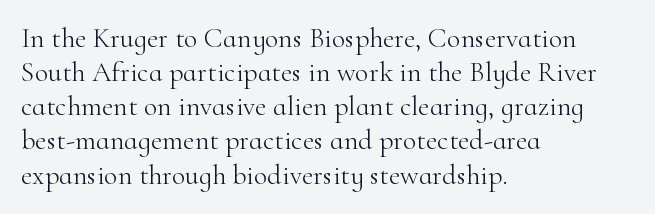
{"serif": "yes", "italic": "no", "bold": "no", "weight": "light", "width": "normal", "stroke_contrast": "high", "x_height": "small", "monospaced": "no", "underline": "no", "align": "left", "line_spacing_ratio": 1.22, "letter_spacing": "normal", "letter_spacing_em": 0.0, "glyph_px": 28}
